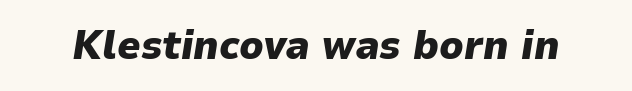
{"italic": "yes", "lean": "right", "slant_degrees": 9, "bold": "yes", "weight": "heavy", "width": "normal", "stroke_contrast": "low", "x_height": "medium", "monospaced": "no", "underline": "no", "letter_spacing": "normal", "letter_spacing_em": 0.0, "glyph_px": 41}
